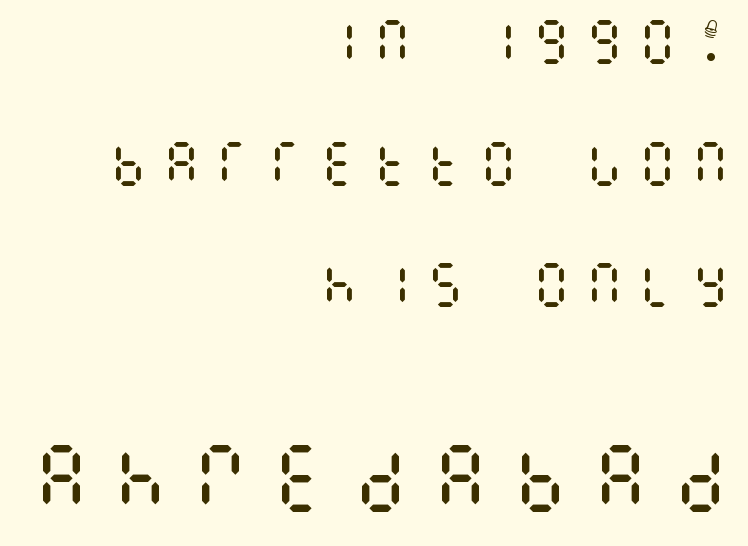
Q: Is the text bold? A: No.
Q: Is the text italic (slanted)? A: No, it is upright.
Q: Is the text underlined? A: No.
Q: How is the paragraph aligned? A: Right-aligned.
Q: Is the spacing between letters normal or unusually wide? A: Unusually wide.
Q: Is the spacing between lines tight, normal or loose? A: Loose.
Q: Which block of text is set in a larger size, the first (top) or the second (bottom)? A: The second (bottom) one.
Q: Width (condensed, normal, or wide)? A: Condensed.
Q: Stroke contrast? A: Medium.
Q: x-height? A: Large.
